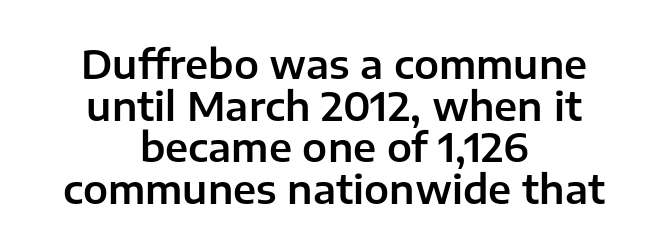
Q: Is the text italic (slanted)? A: No, it is upright.
Q: Is the typeface a serif or a sans-serif typeface? A: Sans-serif.
Q: Is the text underlined? A: No.
Q: How is the paragraph aligned? A: Centered.
Q: Is the spacing between letters normal or unusually wide? A: Normal.
Q: Is the spacing between lines tight, normal or loose? A: Tight.
Q: Width (condensed, normal, or wide)? A: Normal.
Q: Stroke contrast? A: Low.
Q: x-height? A: Medium.
Q: Monospaced? A: No.
